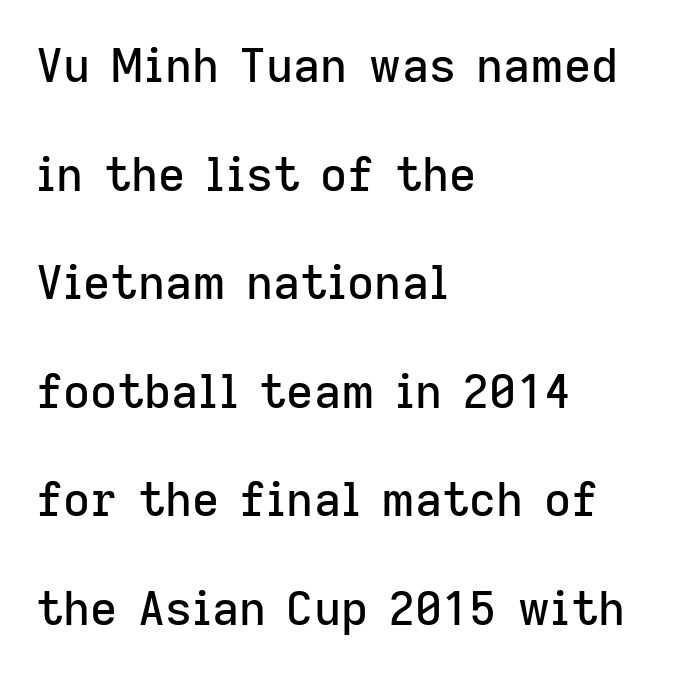
Q: Is the text italic (slanted)? A: No, it is upright.
Q: Is the typeface a serif or a sans-serif typeface? A: Sans-serif.
Q: Is the text underlined? A: No.
Q: How is the paragraph aligned? A: Left-aligned.
Q: Is the spacing between letters normal or unusually wide? A: Normal.
Q: Is the spacing between lines tight, normal or loose? A: Loose.
Q: Width (condensed, normal, or wide)? A: Normal.
Q: Stroke contrast? A: Low.
Q: x-height? A: Medium.
Q: Monospaced? A: No.
